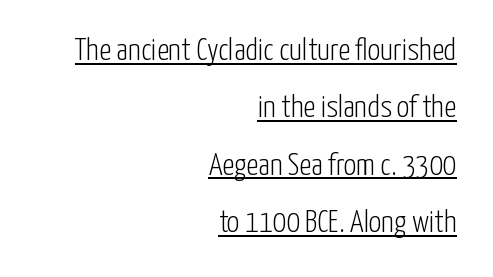
Q: Is the text bold? A: No.
Q: Is the text italic (slanted)? A: No, it is upright.
Q: Is the typeface a serif or a sans-serif typeface? A: Sans-serif.
Q: Is the text underlined? A: Yes.
Q: How is the paragraph aligned? A: Right-aligned.
Q: Is the spacing between letters normal or unusually wide? A: Normal.
Q: Width (condensed, normal, or wide)? A: Condensed.
Q: Stroke contrast? A: Low.
Q: x-height? A: Medium.
Q: Monospaced? A: No.
